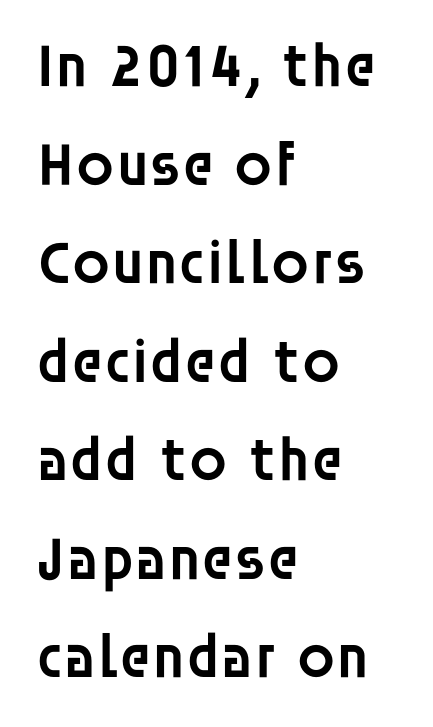
Q: Is the text bold? A: Semi-bold.
Q: Is the text italic (slanted)? A: No, it is upright.
Q: Is the typeface a serif or a sans-serif typeface? A: Sans-serif.
Q: Is the text underlined? A: No.
Q: How is the paragraph aligned? A: Left-aligned.
Q: Is the spacing between letters normal or unusually wide? A: Normal.
Q: Is the spacing between lines tight, normal or loose? A: Normal.
Q: Width (condensed, normal, or wide)? A: Normal.
Q: Stroke contrast? A: Low.
Q: x-height? A: Large.
Q: Monospaced? A: No.
